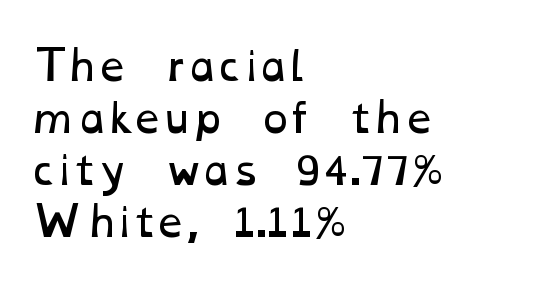
Q: Is the text bold? A: No.
Q: Is the text underlined? A: No.
Q: How is the paragraph aligned? A: Left-aligned.
Q: Is the spacing between letters normal or unusually wide? A: Normal.
Q: Is the spacing between lines tight, normal or loose? A: Normal.
Q: Width (condensed, normal, or wide)? A: Wide.
Q: Stroke contrast? A: Low.
Q: x-height? A: Medium.
Q: Monospaced? A: No.
